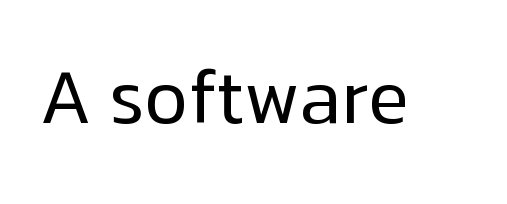
{"serif": "no", "italic": "no", "bold": "no", "weight": "regular", "width": "normal", "stroke_contrast": "low", "x_height": "medium", "monospaced": "no", "underline": "no", "letter_spacing": "normal", "letter_spacing_em": 0.0, "glyph_px": 76}
